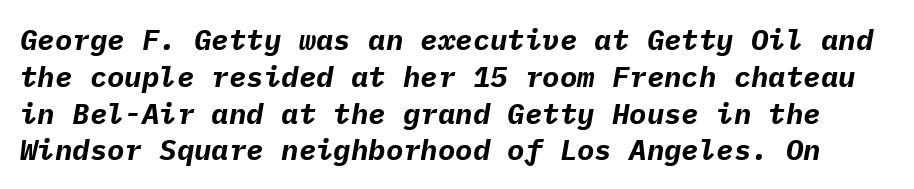
The image shows 29 px bold type, italic (leaning right), monospaced; set normal line spacing (1.27x), normal letter spacing, not underlined; low stroke contrast and a medium x-height.
